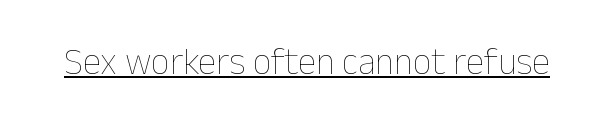
Q: Is the text bold? A: No.
Q: Is the text italic (slanted)? A: No, it is upright.
Q: Is the text underlined? A: Yes.
Q: Is the spacing between letters normal or unusually wide? A: Normal.
Q: Width (condensed, normal, or wide)? A: Normal.
Q: Stroke contrast? A: Low.
Q: x-height? A: Medium.
Q: Monospaced? A: No.
